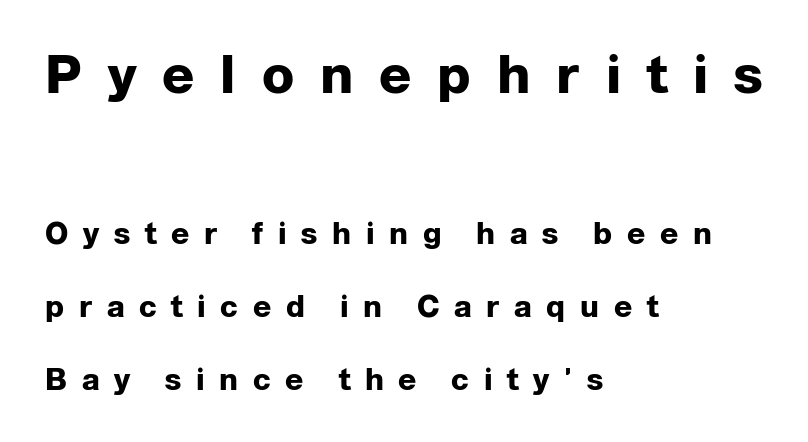
{"serif": "no", "italic": "no", "bold": "yes", "weight": "heavy", "width": "normal", "stroke_contrast": "low", "x_height": "medium", "monospaced": "no", "underline": "no", "align": "left", "line_spacing": "loose", "line_spacing_ratio": 2.43, "letter_spacing": "wide", "letter_spacing_em": 0.49, "larger_block": "first", "size_ratio": 1.77, "glyph_px": 53}
